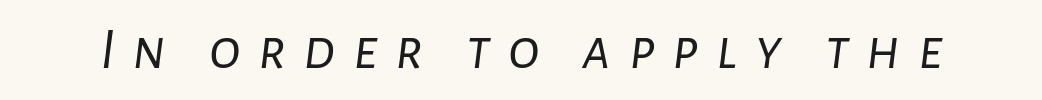
{"italic": "yes", "lean": "right", "slant_degrees": 7, "bold": "no", "weight": "light", "width": "normal", "stroke_contrast": "low", "x_height": "medium", "monospaced": "no", "underline": "no", "letter_spacing": "wide", "letter_spacing_em": 0.29, "glyph_px": 59}
